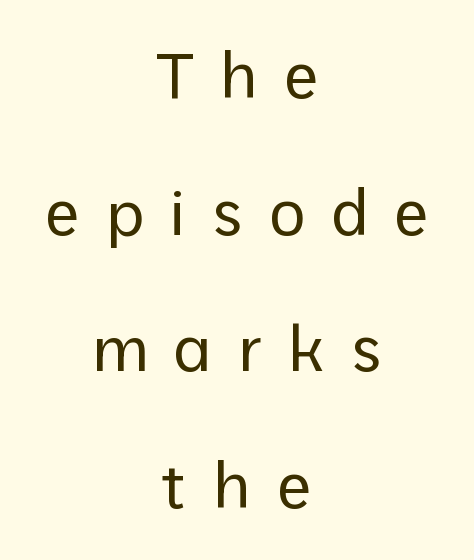
These lines are composed in type without serifs. The text block is weighted toward neither margin, spreading evenly from the middle. Display-style spreading of the glyphs; the letterfit is very open. You could not count columns in this text — the font is proportionally spaced. The characters are drawn with everyday or finer stroke widths.
